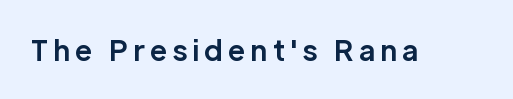
Q: Is the text bold? A: Yes.
Q: Is the text italic (slanted)? A: No, it is upright.
Q: Is the typeface a serif or a sans-serif typeface? A: Sans-serif.
Q: Is the text underlined? A: No.
Q: Width (condensed, normal, or wide)? A: Normal.
Q: Stroke contrast? A: Low.
Q: x-height? A: Medium.
Q: Monospaced? A: No.
